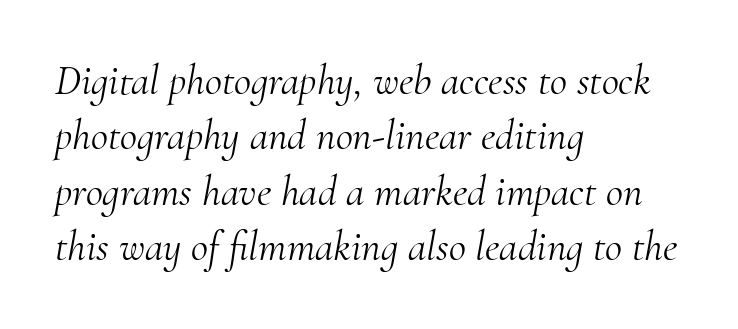
{"serif": "yes", "italic": "yes", "lean": "right", "slant_degrees": 10, "bold": "no", "weight": "light", "width": "normal", "stroke_contrast": "medium", "x_height": "small", "monospaced": "no", "underline": "no", "align": "left", "line_spacing": "normal", "line_spacing_ratio": 1.32, "letter_spacing": "normal", "letter_spacing_em": 0.0, "glyph_px": 42}
